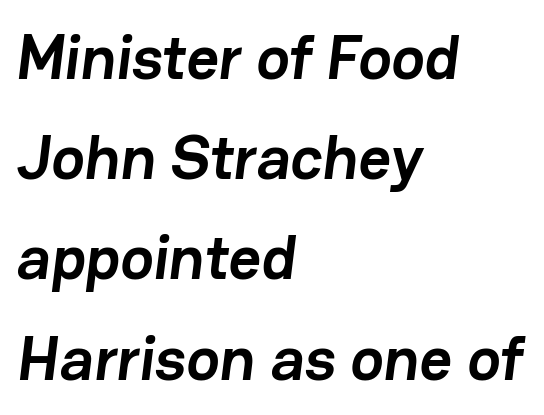
Underline: absent. One glance says typical: line gaps are just what's usual. Spacing verdict: proportional, widths tailored to each character. Weight: bold.
